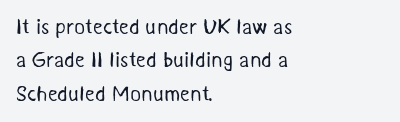
Q: Is the text bold? A: No.
Q: Is the text underlined? A: No.
Q: How is the paragraph aligned? A: Left-aligned.
Q: Is the spacing between letters normal or unusually wide? A: Normal.
Q: Is the spacing between lines tight, normal or loose? A: Normal.
